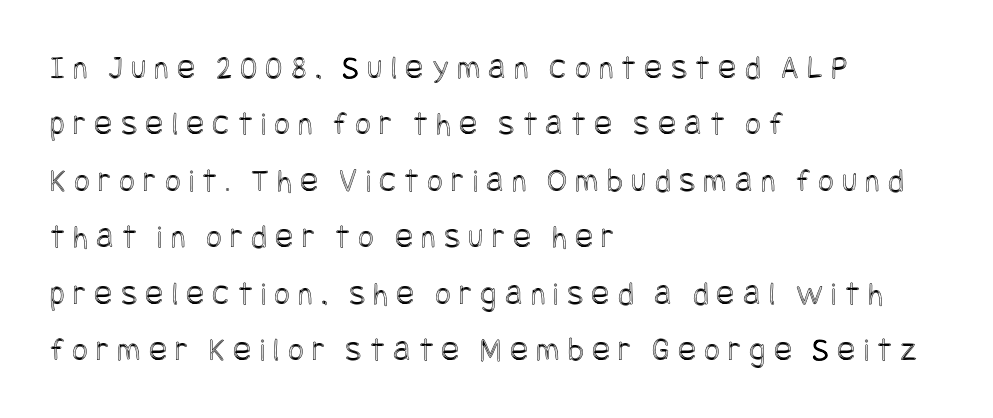
{"italic": "no", "width": "condensed", "x_height": "large", "underline": "no", "align": "left", "line_spacing": "normal", "line_spacing_ratio": 1.66, "letter_spacing": "wide", "letter_spacing_em": 0.24, "glyph_px": 34}
